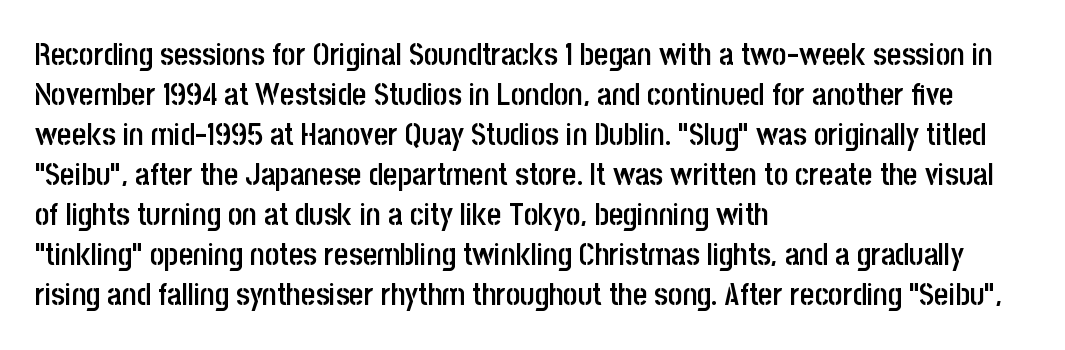
The image shows 31 px semibold, condensed sans-serif type, upright; set left-aligned, normal line spacing (1.29x), normal letter spacing, not underlined; low stroke contrast and a large x-height.
